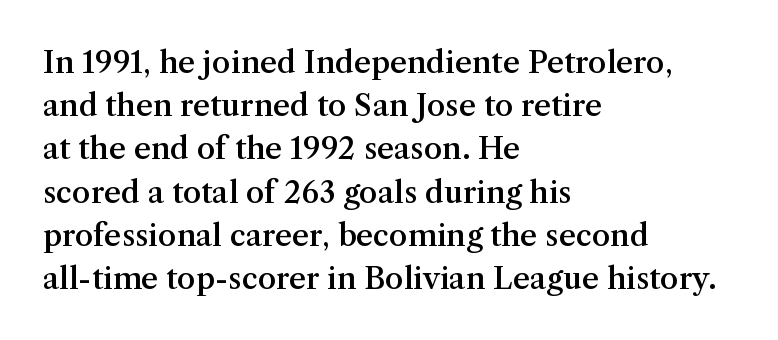
The typesetter chose a ragged-right arrangement here. Posture: straight, roman, zero tilt. Every letter is mildly thick-stroked: semibold rather than bold. Each word holds together tightly as a unit, with standard inter-letter gaps. Baseline-to-baseline distance is the conventional proportion of letter height.
